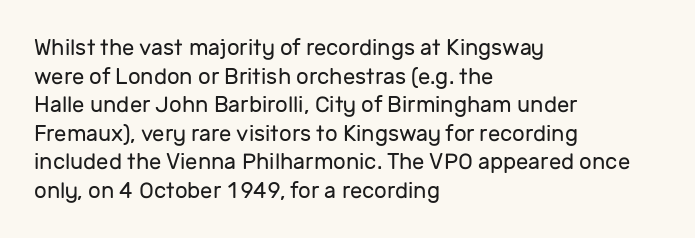
{"italic": "no", "bold": "no", "underline": "no", "align": "left", "line_spacing": "normal", "line_spacing_ratio": 1.3, "letter_spacing": "normal", "letter_spacing_em": 0.0, "glyph_px": 22}
